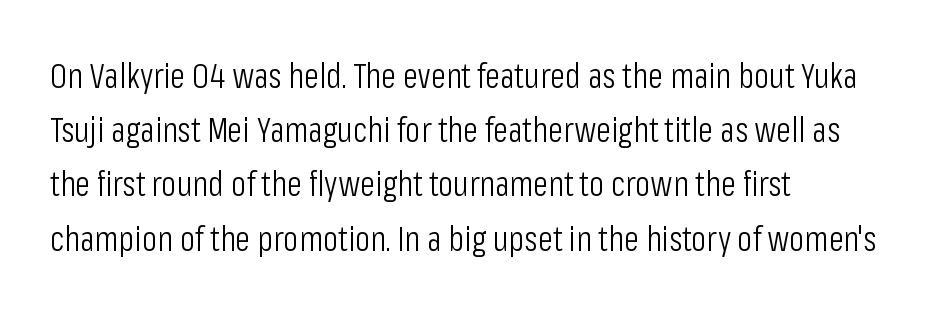
The image shows 35 px light, condensed sans-serif type, upright; set left-aligned, normal line spacing (1.55x), normal letter spacing, not underlined; low stroke contrast and a medium x-height.
